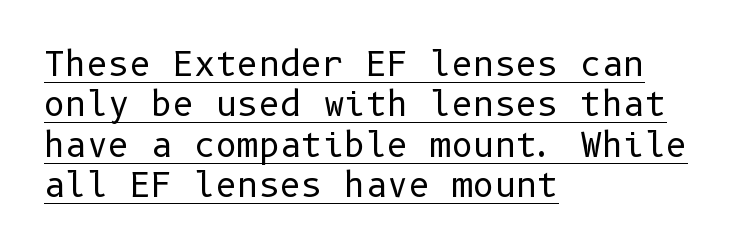
The image shows 33 px regular-weight sans-serif type, upright; set left-aligned, line spacing 1.22x, normal letter spacing, underlined; low stroke contrast and a medium x-height.
